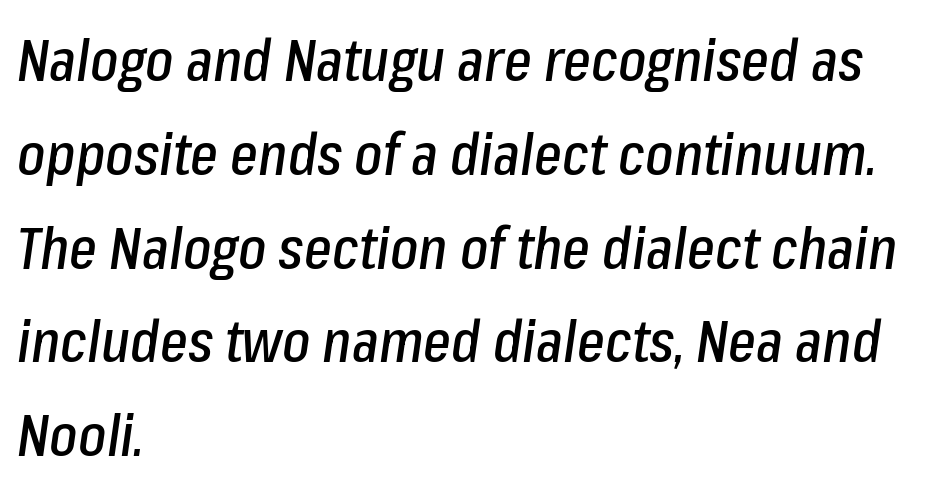
The image shows 59 px condensed type, italic (leaning right); set left-aligned, normal line spacing (1.59x), normal letter spacing, not underlined; low stroke contrast and a medium x-height.
